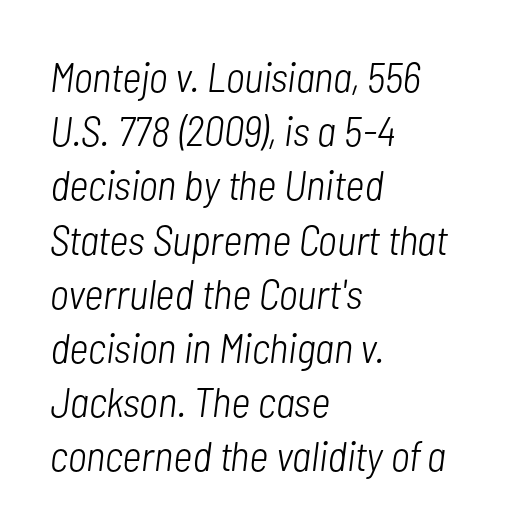
{"italic": "yes", "lean": "right", "slant_degrees": 7, "bold": "no", "weight": "light", "width": "condensed", "stroke_contrast": "low", "x_height": "medium", "monospaced": "no", "underline": "no", "align": "left", "line_spacing": "normal", "line_spacing_ratio": 1.29, "letter_spacing": "normal", "letter_spacing_em": 0.0, "glyph_px": 42}
